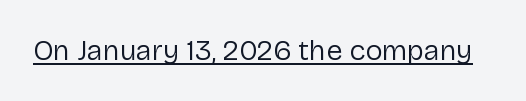
{"serif": "no", "italic": "no", "bold": "no", "weight": "regular", "width": "normal", "stroke_contrast": "low", "x_height": "medium", "monospaced": "no", "underline": "yes", "letter_spacing": "normal", "letter_spacing_em": 0.0, "glyph_px": 29}
